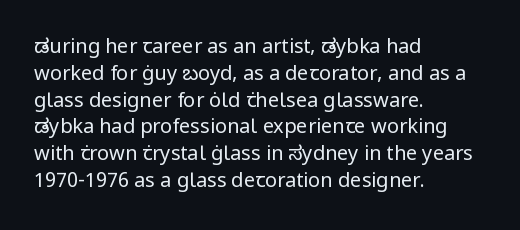
Q: Is the text bold? A: No.
Q: Is the text italic (slanted)? A: No, it is upright.
Q: Is the text underlined? A: No.
Q: How is the paragraph aligned? A: Left-aligned.
Q: Is the spacing between letters normal or unusually wide? A: Normal.
Q: Is the spacing between lines tight, normal or loose? A: Normal.
